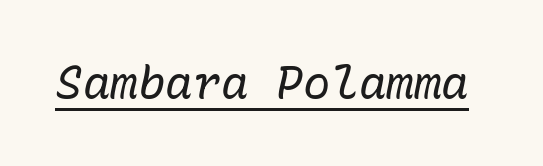
The image shows 46 px regular-weight type, italic (leaning right), monospaced; set normal letter spacing, underlined; low stroke contrast and a medium x-height.
